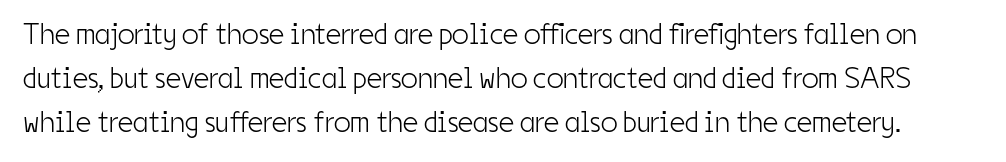
The image shows 30 px light, condensed sans-serif type, upright; set normal line spacing (1.47x), normal letter spacing, not underlined; low stroke contrast and a medium x-height.
